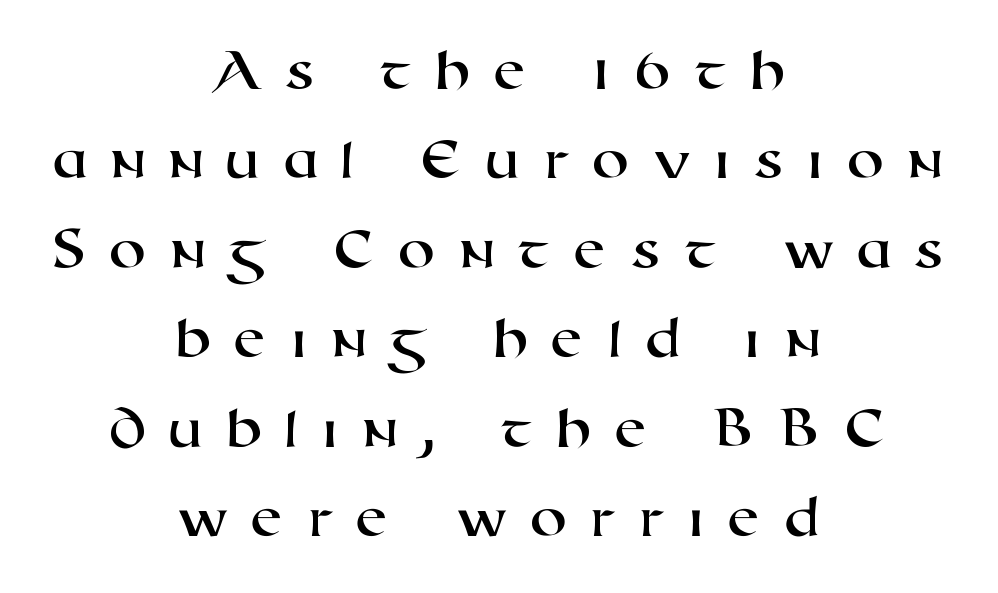
The image shows 60 px wide sans-serif type; set centered, normal line spacing (1.49x), unusually wide letter spacing (+0.37 em), not underlined; high stroke contrast and a medium x-height.
